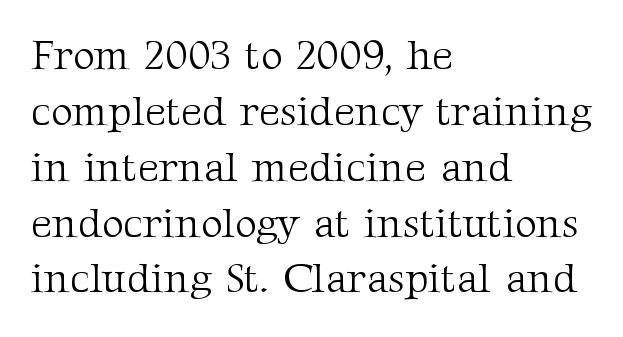
This sample keeps an unexceptional amount of space between lines. Alignment: flush left. Unlike italic type, these characters show no tilt at all. Letters rest on an invisible, unmarked baseline.
